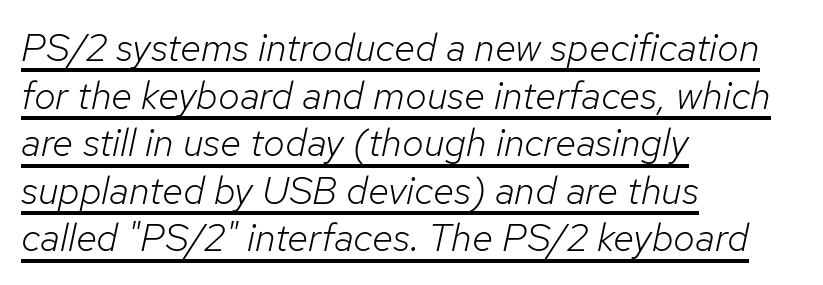
Q: Is the text bold? A: No.
Q: Is the text italic (slanted)? A: Yes, it leans right by about 12 degrees.
Q: Is the text underlined? A: Yes.
Q: How is the paragraph aligned? A: Left-aligned.
Q: Is the spacing between letters normal or unusually wide? A: Normal.
Q: Width (condensed, normal, or wide)? A: Normal.
Q: Stroke contrast? A: Low.
Q: x-height? A: Medium.
Q: Monospaced? A: No.
